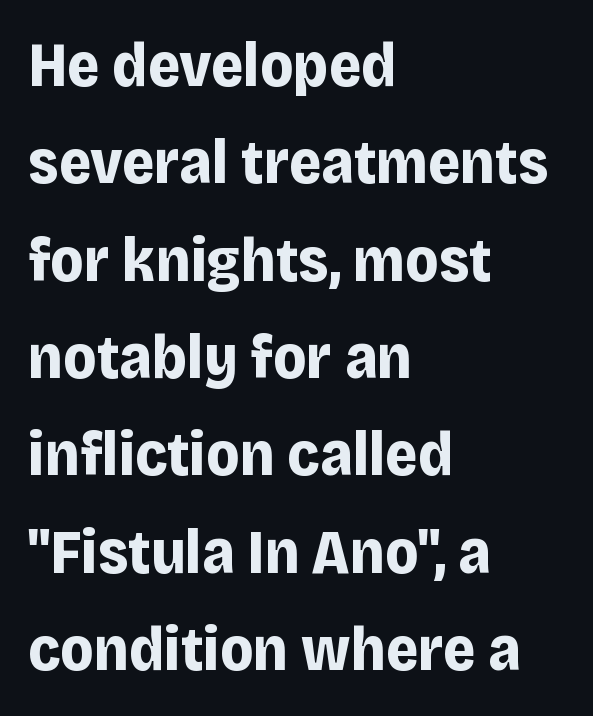
The image shows 62 px bold sans-serif type, upright; set left-aligned, normal line spacing (1.57x), normal letter spacing, not underlined; low stroke contrast and a large x-height.
